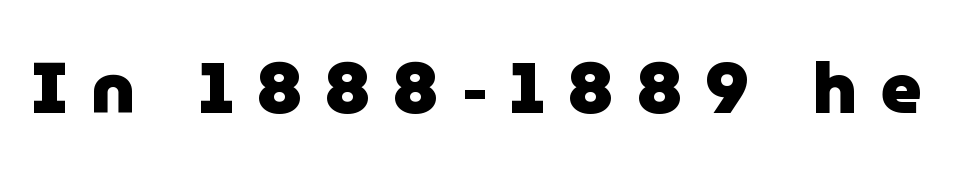
The image shows 71 px heavy sans-serif type, upright; set unusually wide letter spacing (+0.32 em), not underlined; low stroke contrast and a medium x-height.
